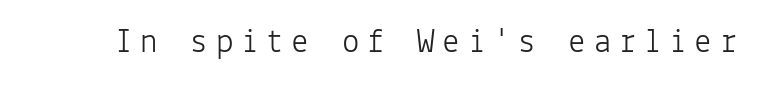
{"serif": "no", "italic": "no", "bold": "no", "weight": "light", "width": "normal", "stroke_contrast": "low", "x_height": "medium", "monospaced": "yes", "underline": "no", "letter_spacing": "wide", "letter_spacing_em": 0.22, "glyph_px": 35}
